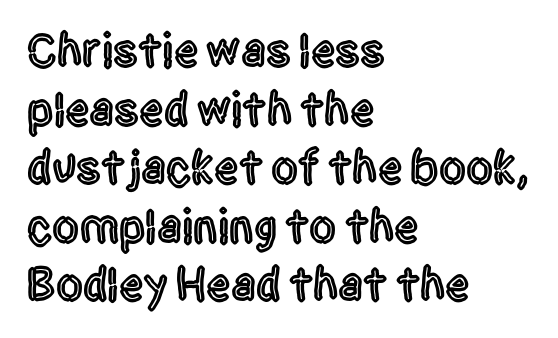
The passage shown is typed in a proportional face where columns would drift. Does the copy run flush right? No — it runs flush left. The glyphs in this specimen are sans serif. Check the space under the baseline: it is left empty.
